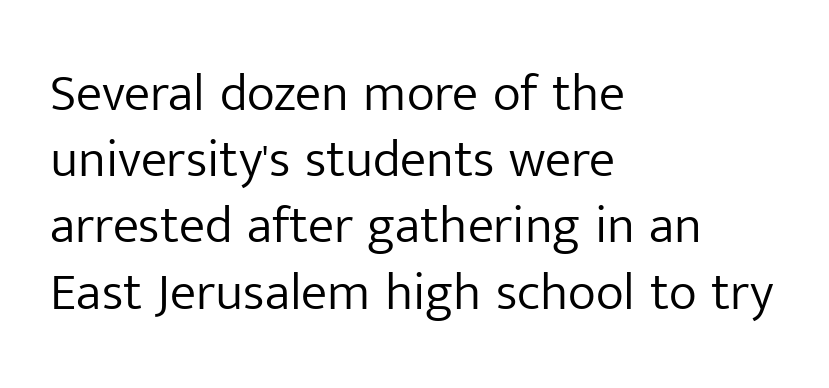
Q: Is the text bold? A: No.
Q: Is the text italic (slanted)? A: No, it is upright.
Q: Is the typeface a serif or a sans-serif typeface? A: Sans-serif.
Q: Is the text underlined? A: No.
Q: How is the paragraph aligned? A: Left-aligned.
Q: Is the spacing between letters normal or unusually wide? A: Normal.
Q: Is the spacing between lines tight, normal or loose? A: Normal.
Q: Width (condensed, normal, or wide)? A: Normal.
Q: Stroke contrast? A: Low.
Q: x-height? A: Medium.
Q: Monospaced? A: No.
